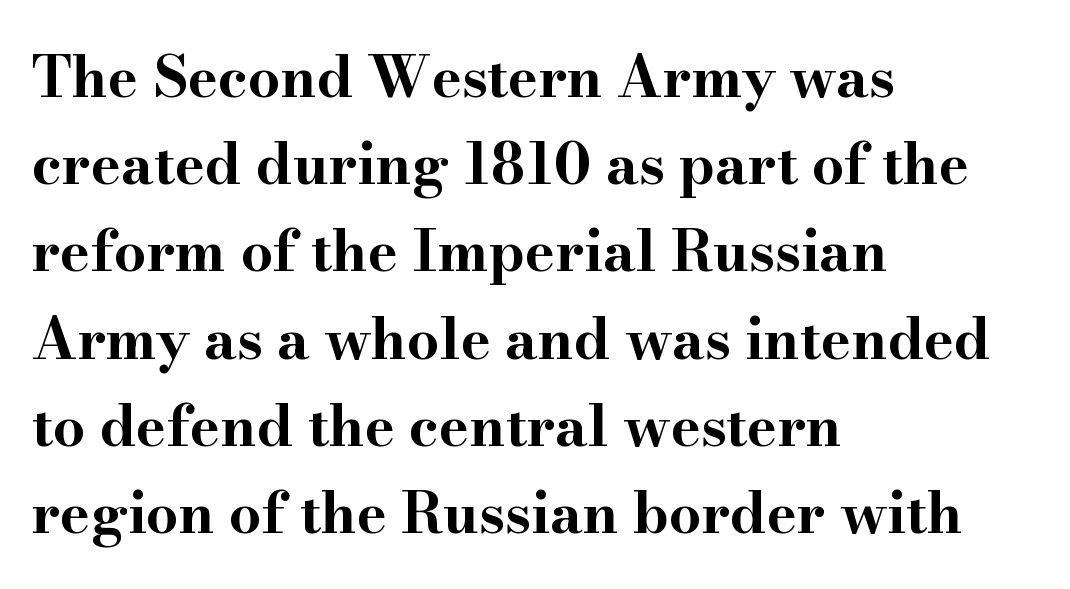
Q: Is the text bold? A: Yes.
Q: Is the text italic (slanted)? A: No, it is upright.
Q: Is the typeface a serif or a sans-serif typeface? A: Serif.
Q: Is the text underlined? A: No.
Q: How is the paragraph aligned? A: Left-aligned.
Q: Is the spacing between letters normal or unusually wide? A: Normal.
Q: Is the spacing between lines tight, normal or loose? A: Normal.
Q: Width (condensed, normal, or wide)? A: Wide.
Q: Stroke contrast? A: High.
Q: x-height? A: Small.
Q: Monospaced? A: No.
